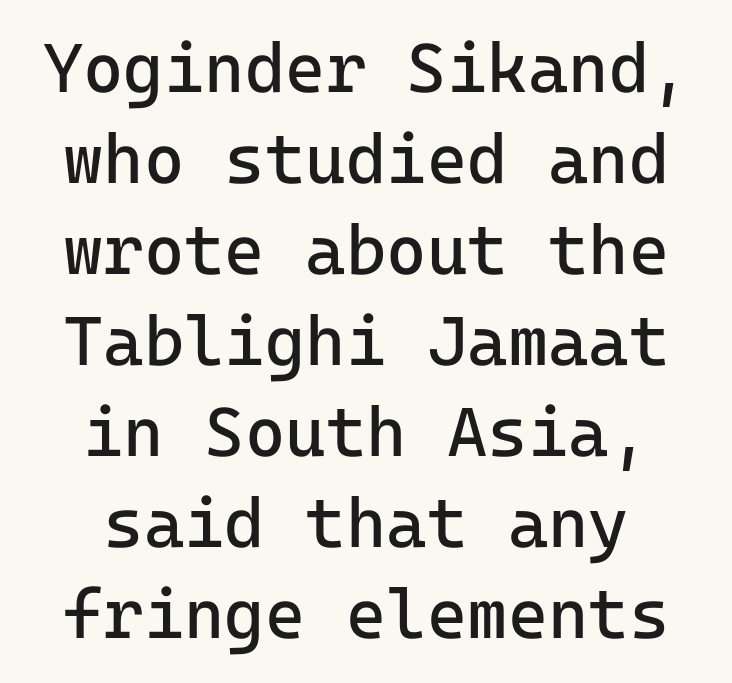
Visually the block forms a symmetrical silhouette, jagged on both flanks. Type style note: lacks serifs. The letters stand straight up with perfectly vertical stems. The space directly below the letters is spotless.
